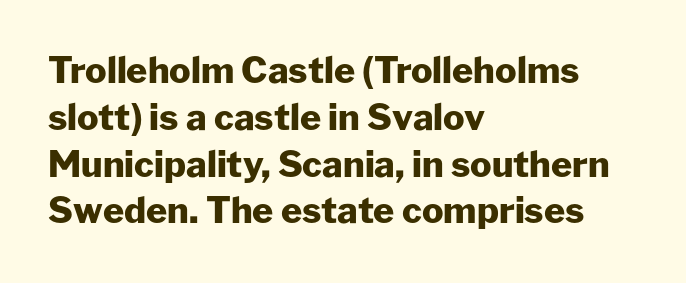
The image shows 36 px heavy sans-serif type, upright; set left-aligned, normal line spacing (1.3x), normal letter spacing, not underlined; low stroke contrast and a medium x-height.
